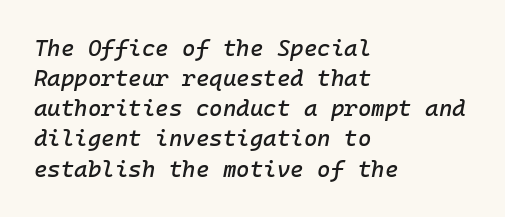
{"italic": "yes", "lean": "right", "slant_degrees": 10, "underline": "no", "align": "left", "line_spacing": "normal", "line_spacing_ratio": 1.31, "letter_spacing": "normal", "letter_spacing_em": 0.0, "glyph_px": 23}
